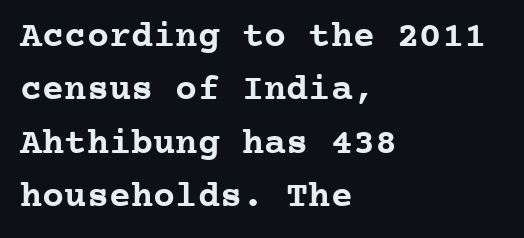
{"serif": "yes", "italic": "no", "bold": "yes", "weight": "semibold", "width": "normal", "stroke_contrast": "low", "x_height": "medium", "monospaced": "yes", "underline": "no", "align": "left", "line_spacing": "normal", "line_spacing_ratio": 1.44, "letter_spacing": "normal", "letter_spacing_em": 0.0, "glyph_px": 37}
